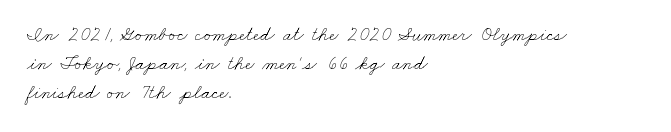
This is not heavy type; no bold has been used. The rag falls on the right side of this text block. Descenders hang freely into open space. What's the leading like? Ordinary, nothing unusual. Is the letter spacing exaggerated? No — it looks like the ordinary default.
